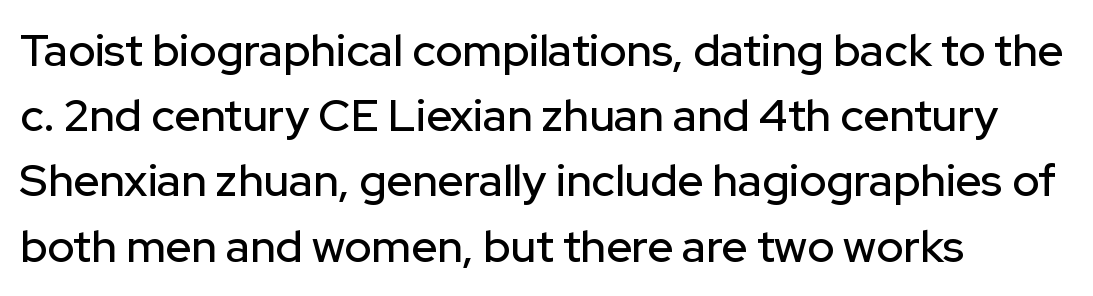
Q: Is the text italic (slanted)? A: No, it is upright.
Q: Is the typeface a serif or a sans-serif typeface? A: Sans-serif.
Q: Is the text underlined? A: No.
Q: How is the paragraph aligned? A: Left-aligned.
Q: Is the spacing between letters normal or unusually wide? A: Normal.
Q: Is the spacing between lines tight, normal or loose? A: Normal.
Q: Width (condensed, normal, or wide)? A: Normal.
Q: Stroke contrast? A: Low.
Q: x-height? A: Medium.
Q: Monospaced? A: No.
